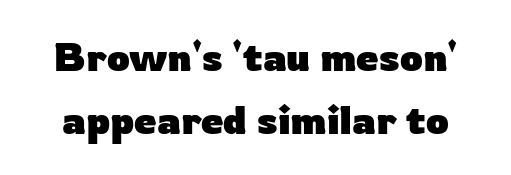
The rendering uses a bold face; every stroke is thick and dark. Each letter keeps its own natural width here, so spacing adapts to shape. Plain, unruled lines of type. The vertical gap from one line to the next is medium. This is roman type, the default non-slanted kind. The rendering keeps characters at their native spacing.
